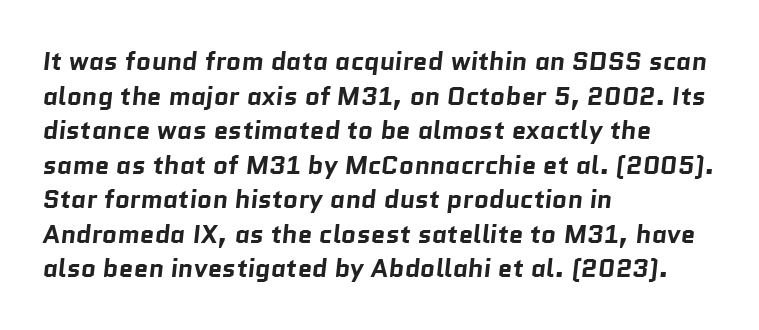
The image shows 26 px bold type; set left-aligned, normal line spacing (1.33x), normal letter spacing, not underlined.
